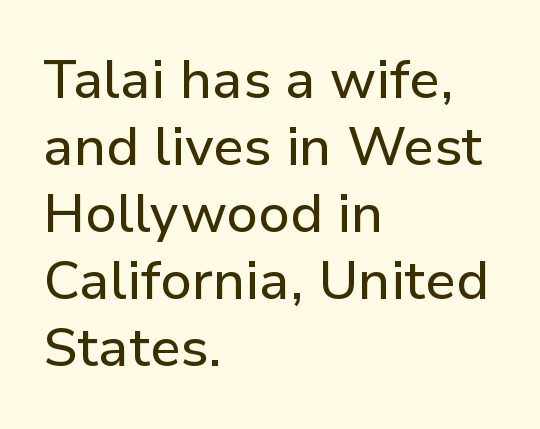
Italic? Not at all — the glyphs are vertical. Plain, unruled lines of type. Alignment: flush left. These lines are rendered in a variable-pitch font. In terms of letterform style, serifs are entirely absent. The gaps between neighbouring characters are ordinary and unremarkable.
